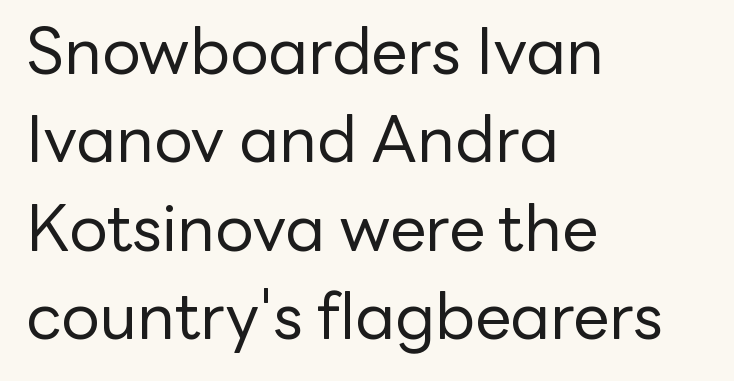
Unlike italic type, these characters show no tilt at all. Tracking here is standard; glyphs follow each other at the usual distance. A sans-serif font was chosen for this passage. The cut favours lightness, reaching ordinary text weight at its darkest. Nobody drew a line under any word here.
